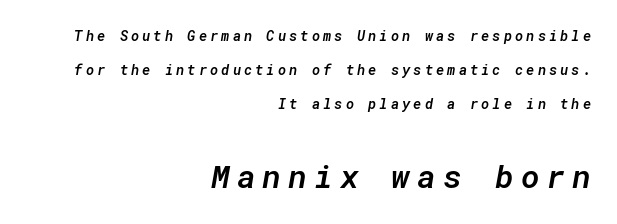
{"italic": "yes", "lean": "right", "slant_degrees": 10, "bold": "semi", "weight": "semibold", "width": "normal", "stroke_contrast": "low", "x_height": "medium", "monospaced": "yes", "underline": "no", "align": "right", "line_spacing": "loose", "line_spacing_ratio": 2.44, "letter_spacing": "wide", "letter_spacing_em": 0.22, "larger_block": "second", "size_ratio": 2.29, "glyph_px": 32}
